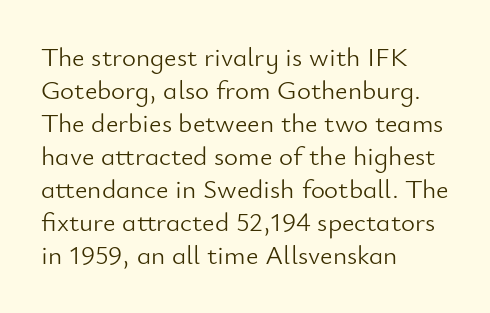
The type sits square on the baseline with zero lean. All the whitespace from short lines collects on the right. Students, note that the glyphs here touch the page at normal intervals. Weight class: somewhere from thin through regular. The foot of each line stays bare and open.
